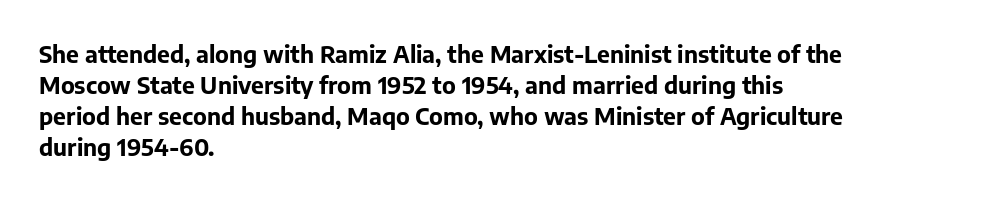
Caption: bold face, heavy strokes. Compared with typical body copy, the letter spacing here is the same. Line starts are locked; line ends wander. The axis of the letterforms is exactly vertical.
